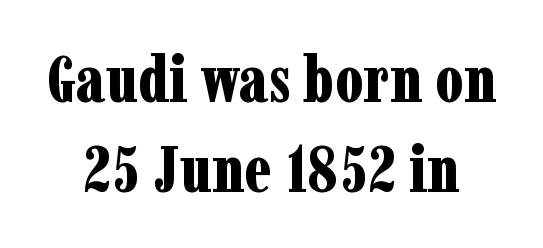
Compared with an ordinary text face, these strokes are far heavier — a full bold. Underline: absent. The line texture is even and compact thanks to regular tracking. Regular leading. Each letter keeps its own natural width here, so spacing adapts to shape.
